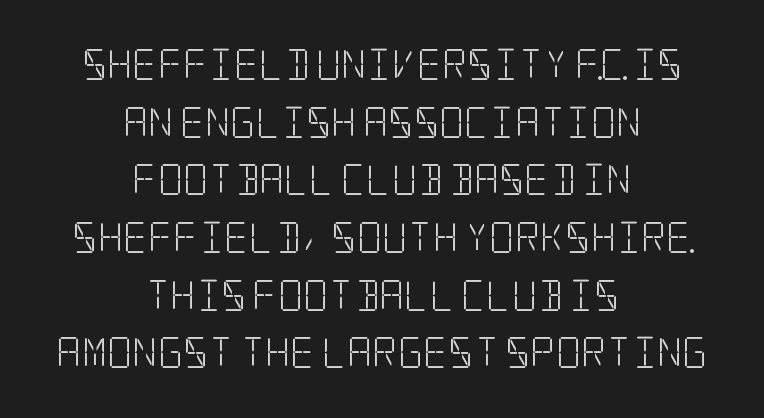
This sample uses an upright cut, with every glyph sitting square on the baseline. Casual observation: everything's sitting right in the middle. Rule under the text: the space is simply empty. A quiet, ordinary-to-light weight characterises the typeface. The letters sit at their default tracking, neither squeezed nor spread. The rendering shows small feet on the letterforms — a serif design.
